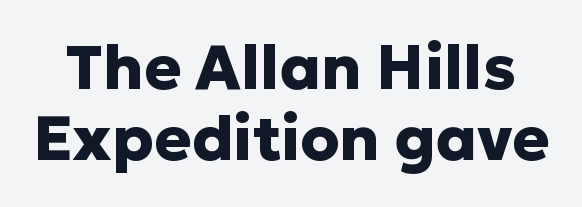
The image shows 62 px heavy sans-serif type, upright; set tight line spacing (1.15x), normal letter spacing, not underlined; low stroke contrast and a medium x-height.
